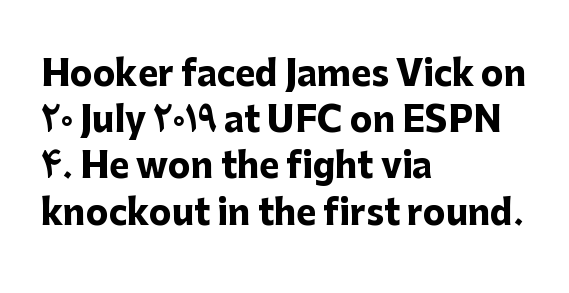
Q: Is the text bold? A: Yes.
Q: Is the text italic (slanted)? A: No, it is upright.
Q: Is the typeface a serif or a sans-serif typeface? A: Sans-serif.
Q: Is the text underlined? A: No.
Q: How is the paragraph aligned? A: Left-aligned.
Q: Is the spacing between letters normal or unusually wide? A: Normal.
Q: Is the spacing between lines tight, normal or loose? A: Normal.
Q: Width (condensed, normal, or wide)? A: Normal.
Q: Stroke contrast? A: Low.
Q: x-height? A: Medium.
Q: Monospaced? A: No.
